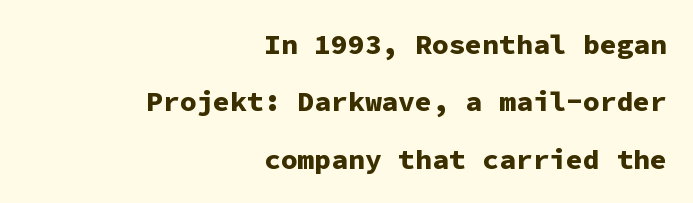
The image shows 28 px bold sans-serif type, upright, monospaced; set right-aligned, loose line spacing (2.05x), normal letter spacing, not underlined; low stroke contrast and a medium x-height.
